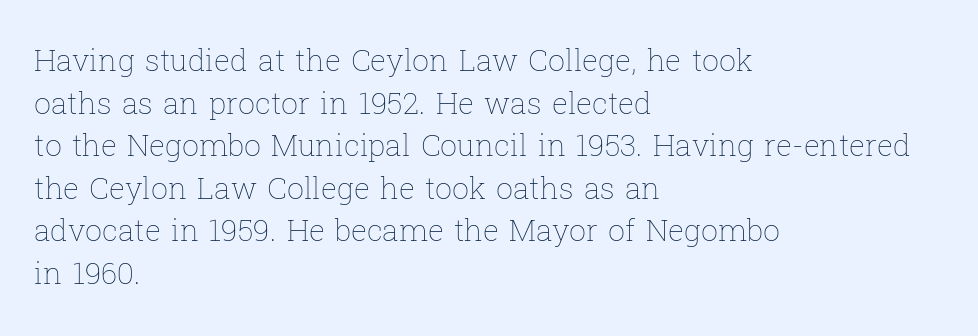
The image shows 30 px thin type, upright; set left-aligned, normal line spacing (1.42x), normal letter spacing, not underlined; low stroke contrast and a medium x-height.
